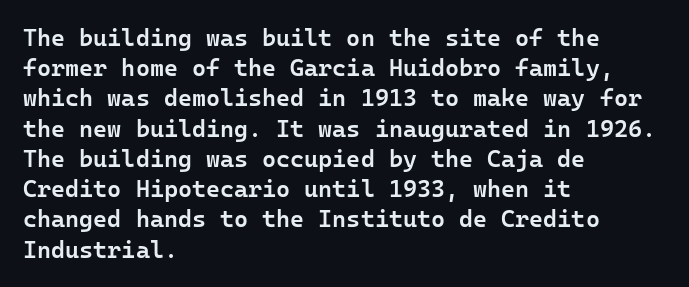
These lines are set flush left with a ragged right edge. Reading down the column, the eye jumps a familiar distance to each next line. The face used here is a semibold: visibly heavier than regular, lighter than bold. The specimen omits any rule beneath the text block's lines. Spacing between characters is what you'd get straight out of the box.
